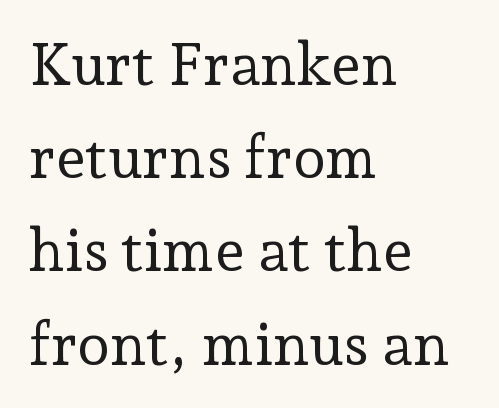
The letters look calm and open, with moderate or lighter stems. The glyphs are unaccompanied by any horizontal stroke below them. What kind of face is this? One with serifs. What stands out about the letter spacing? Nothing — it is the standard amount. Short and long lines alike share a common starting point at left.
